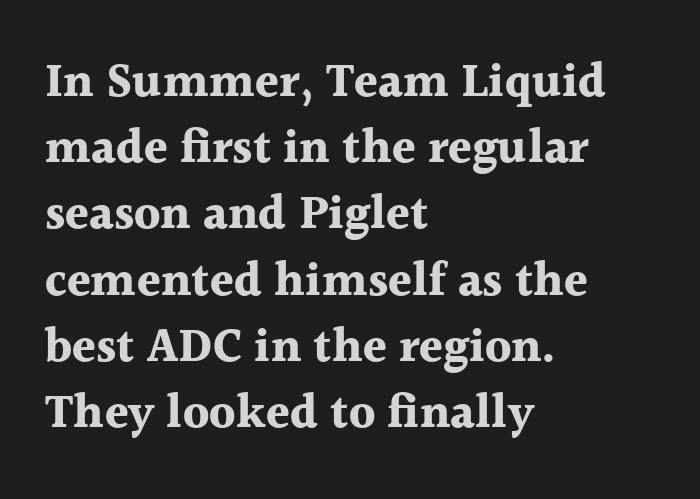
{"serif": "yes", "italic": "no", "bold": "yes", "weight": "bold", "width": "normal", "x_height": "medium", "monospaced": "no", "underline": "no", "align": "left", "line_spacing": "normal", "line_spacing_ratio": 1.38, "letter_spacing": "normal", "letter_spacing_em": 0.0, "glyph_px": 48}
